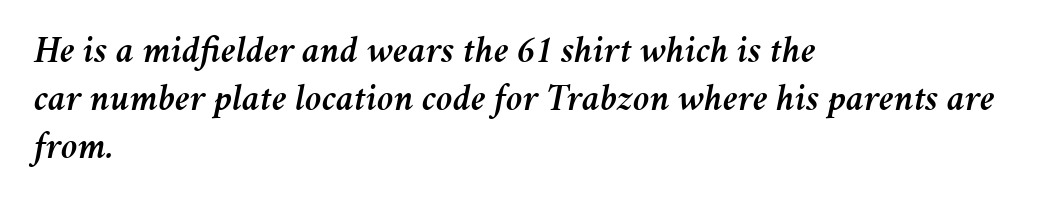
Q: Is the text italic (slanted)? A: Yes, it leans right by about 11 degrees.
Q: Is the text underlined? A: No.
Q: How is the paragraph aligned? A: Left-aligned.
Q: Is the spacing between letters normal or unusually wide? A: Normal.
Q: Is the spacing between lines tight, normal or loose? A: Normal.
Q: Width (condensed, normal, or wide)? A: Normal.
Q: Stroke contrast? A: Medium.
Q: x-height? A: Medium.
Q: Monospaced? A: No.
